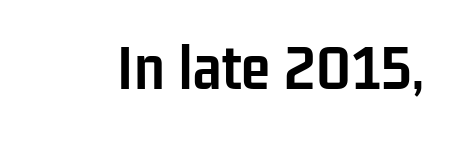
Letters rest on an invisible, unmarked baseline. Ascenders rise straight up at ninety degrees. Standard letterfit; no display-style spreading of the glyphs. Check where the strokes stop: nothing finishes them off — pure sans. The face used here has the dense, thick strokes of a bold. A typesetter would call this proportional, since set widths differ per character.
